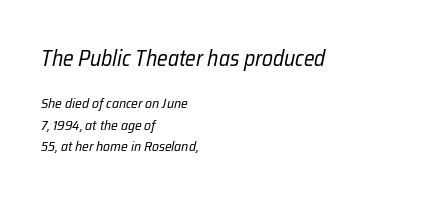
Q: Is the text bold? A: No.
Q: Is the text italic (slanted)? A: Yes, it leans right by about 12 degrees.
Q: Is the text underlined? A: No.
Q: How is the paragraph aligned? A: Left-aligned.
Q: Is the spacing between letters normal or unusually wide? A: Normal.
Q: Is the spacing between lines tight, normal or loose? A: Normal.
Q: Which block of text is set in a larger size, the first (top) or the second (bottom)? A: The first (top) one.
